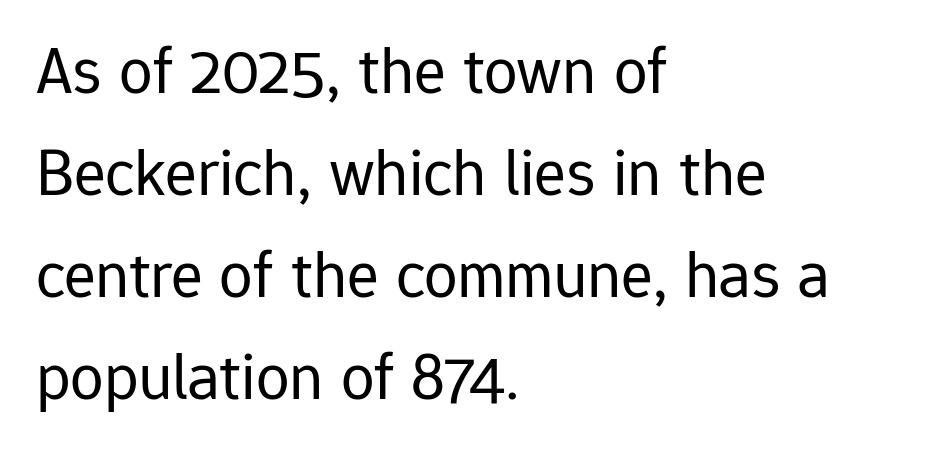
{"serif": "no", "italic": "no", "bold": "no", "weight": "regular", "width": "normal", "stroke_contrast": "low", "x_height": "medium", "monospaced": "no", "underline": "no", "align": "left", "line_spacing": "normal", "line_spacing_ratio": 1.52, "letter_spacing": "normal", "letter_spacing_em": 0.0, "glyph_px": 67}
